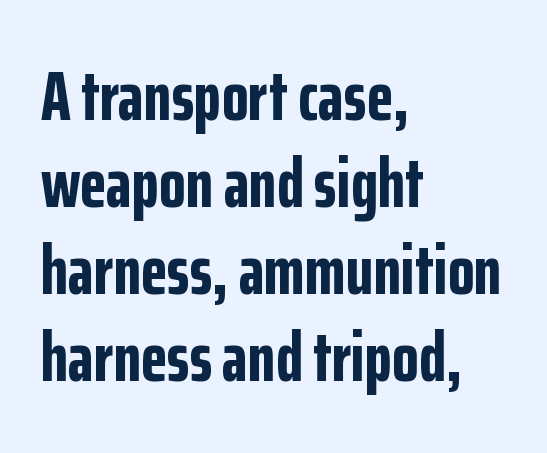
In terms of letterspacing, this is plain default setting. These lines stack with their left ends in a neat column. The foot of each line stays bare and open. Weight: bold. Serif or sans? Sans — the stroke terminals are bare.
